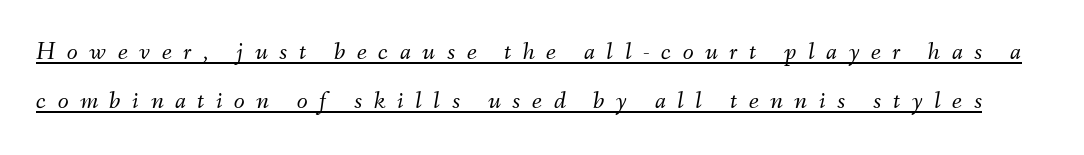
Q: Is the text bold? A: No.
Q: Is the text italic (slanted)? A: Yes, it leans right by about 9 degrees.
Q: Is the text underlined? A: Yes.
Q: Is the spacing between letters normal or unusually wide? A: Unusually wide.
Q: Is the spacing between lines tight, normal or loose? A: Loose.
